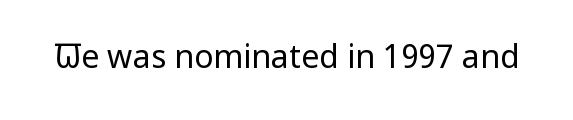
The image shows 32 px regular-weight, condensed sans-serif type, upright; set normal letter spacing, not underlined; low stroke contrast and a large x-height.
